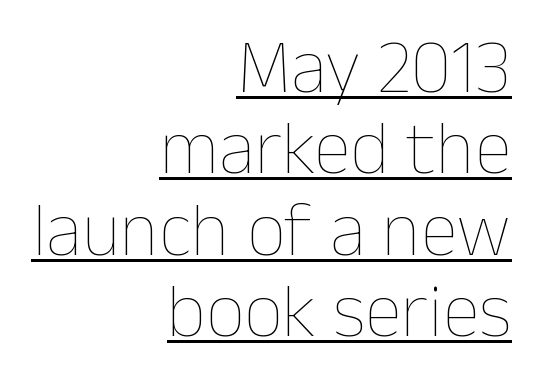
The image shows 76 px thin type, upright; set right-aligned, tight line spacing (1.07x), normal letter spacing, underlined; low stroke contrast and a medium x-height.
